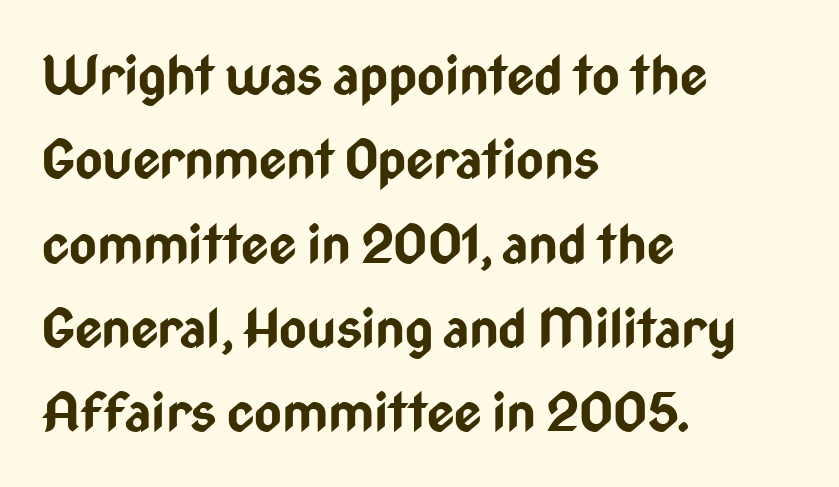
Q: Is the text bold? A: Yes.
Q: Is the text italic (slanted)? A: No, it is upright.
Q: Is the typeface a serif or a sans-serif typeface? A: Sans-serif.
Q: Is the text underlined? A: No.
Q: How is the paragraph aligned? A: Left-aligned.
Q: Is the spacing between letters normal or unusually wide? A: Normal.
Q: Is the spacing between lines tight, normal or loose? A: Normal.
Q: Width (condensed, normal, or wide)? A: Condensed.
Q: Stroke contrast? A: Low.
Q: x-height? A: Medium.
Q: Monospaced? A: No.
